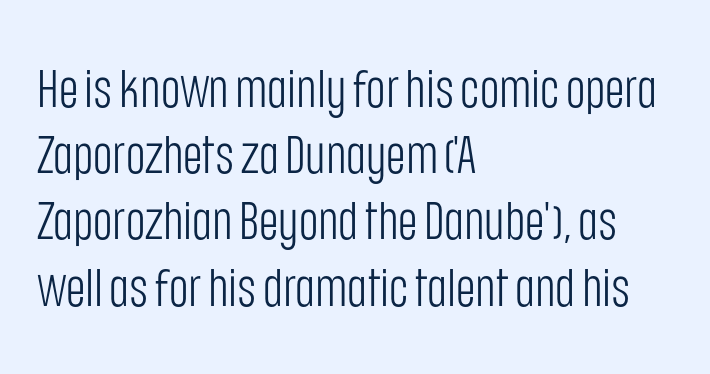
The image shows 53 px light, condensed sans-serif type, upright; set left-aligned, normal line spacing (1.25x), normal letter spacing, not underlined; low stroke contrast and a large x-height.
